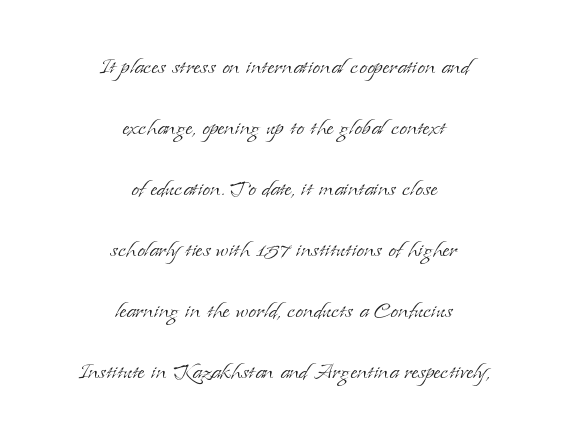
Q: Is the text bold? A: No.
Q: Is the text italic (slanted)? A: Yes.
Q: Is the typeface a serif or a sans-serif typeface? A: Serif.
Q: Is the text underlined? A: No.
Q: How is the paragraph aligned? A: Centered.
Q: Is the spacing between letters normal or unusually wide? A: Normal.
Q: Is the spacing between lines tight, normal or loose? A: Loose.
Q: Width (condensed, normal, or wide)? A: Normal.
Q: Stroke contrast? A: Low.
Q: x-height? A: Small.
Q: Monospaced? A: No.
